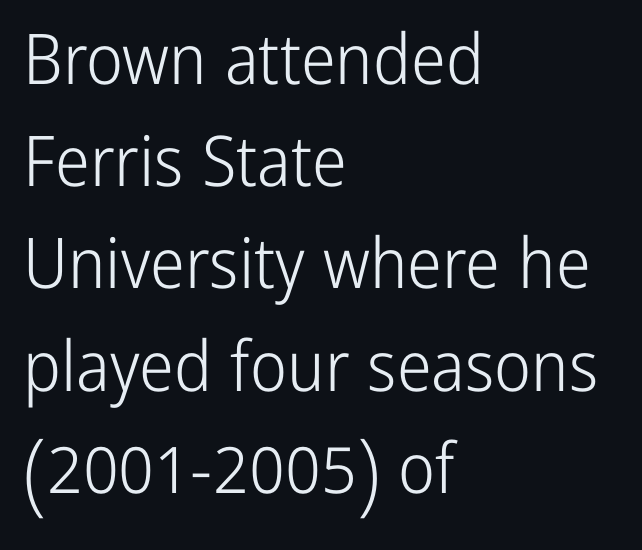
Q: Is the text bold? A: No.
Q: Is the text italic (slanted)? A: No, it is upright.
Q: Is the typeface a serif or a sans-serif typeface? A: Sans-serif.
Q: Is the text underlined? A: No.
Q: How is the paragraph aligned? A: Left-aligned.
Q: Is the spacing between letters normal or unusually wide? A: Normal.
Q: Is the spacing between lines tight, normal or loose? A: Normal.
Q: Width (condensed, normal, or wide)? A: Condensed.
Q: Stroke contrast? A: Low.
Q: x-height? A: Medium.
Q: Monospaced? A: No.
